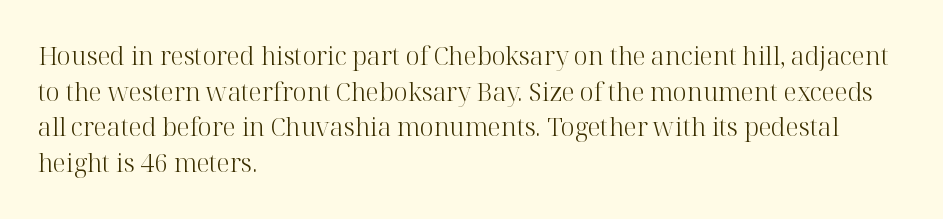
No word sits above an underline. These lines stack with their left ends in a neat column. The line-height multiplier appears to be the usual default. Ordinary non-slanted type is in use. Students, note that the glyphs here touch the page at normal intervals.
